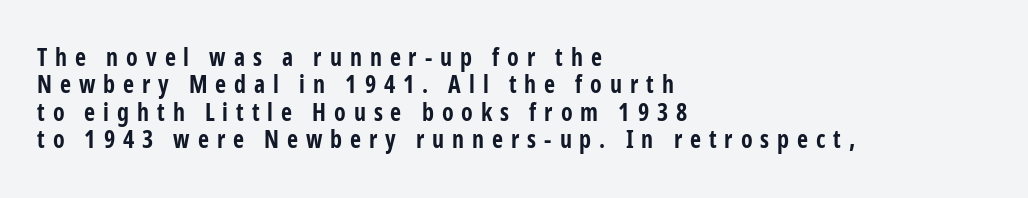
Chunky letters — that's bold for sure. Here the glyphs are tracked loosely, breaking word shapes into spaced letters. Casual observation: everything's shoved over to the left. Italic: no, the glyphs are upright roman. Beneath every word, the page is bare.
